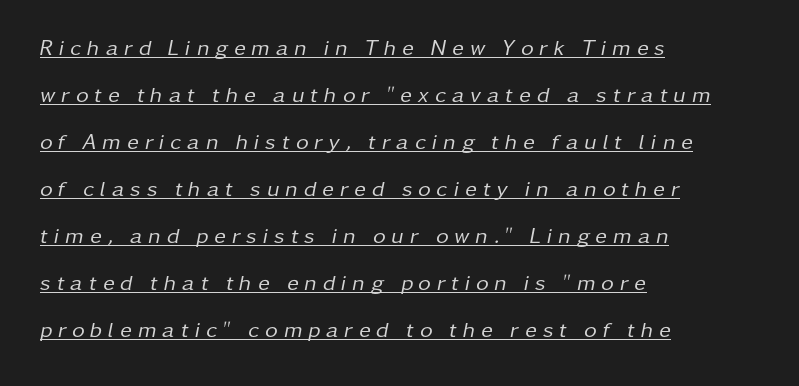
{"italic": "yes", "lean": "right", "slant_degrees": 11, "bold": "no", "underline": "yes", "align": "left", "line_spacing": "loose", "line_spacing_ratio": 2.14, "letter_spacing": "wide", "letter_spacing_em": 0.27, "glyph_px": 22}
